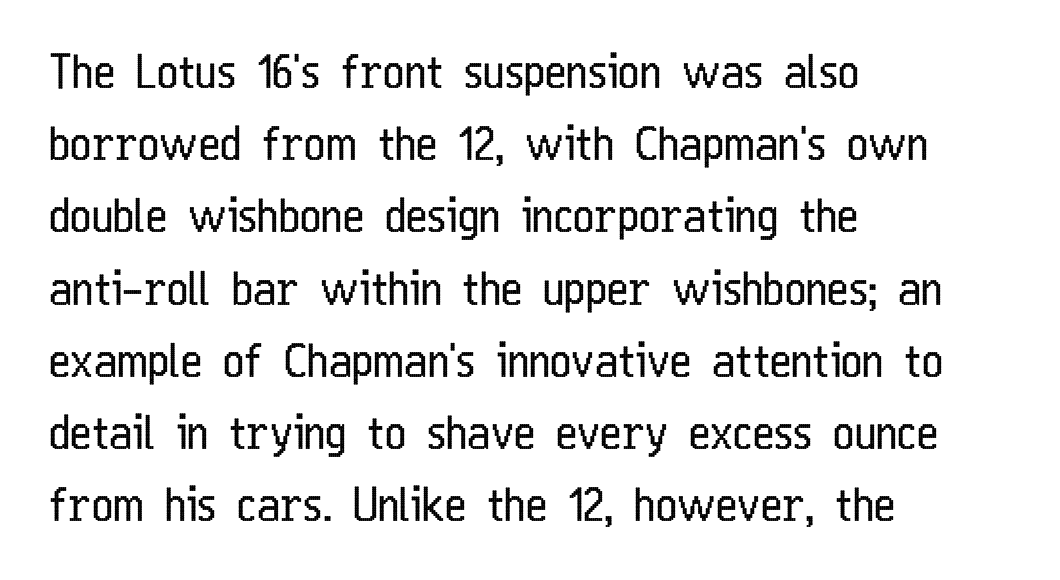
The image shows 46 px regular-weight, condensed sans-serif type, upright; set left-aligned, normal line spacing (1.57x), normal letter spacing, not underlined; low stroke contrast and a medium x-height.
